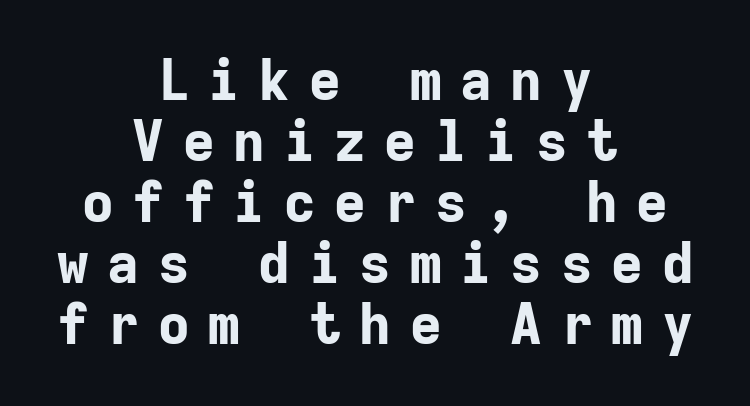
{"serif": "no", "italic": "no", "bold": "yes", "weight": "bold", "width": "normal", "stroke_contrast": "low", "x_height": "medium", "monospaced": "yes", "underline": "no", "align": "center", "line_spacing": "tight", "line_spacing_ratio": 1.09, "letter_spacing": "wide", "letter_spacing_em": 0.3, "glyph_px": 56}
